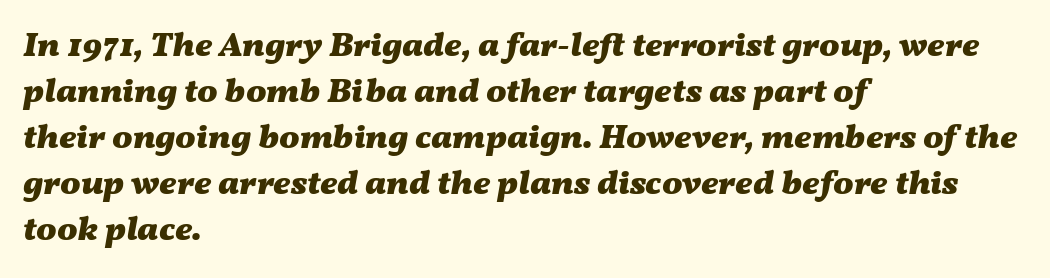
The space directly below the letters is spotless. Nobody touched the tracking dial on this one. The letters are slanted; this is an italic face. The compositor pushed each line to the left boundary. This sample has the flowing, uneven cadence of proportional lettering.
